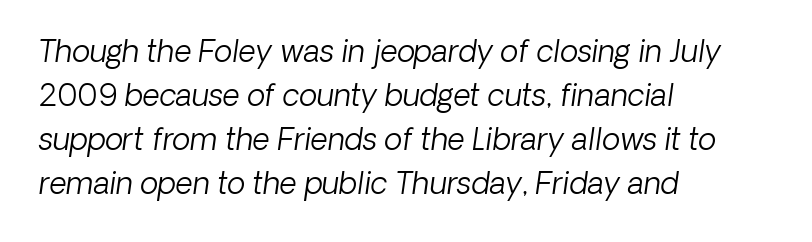
Q: Is the text bold? A: No.
Q: Is the typeface a serif or a sans-serif typeface? A: Sans-serif.
Q: Is the text underlined? A: No.
Q: How is the paragraph aligned? A: Left-aligned.
Q: Is the spacing between letters normal or unusually wide? A: Normal.
Q: Is the spacing between lines tight, normal or loose? A: Normal.
Q: Width (condensed, normal, or wide)? A: Normal.
Q: Stroke contrast? A: Low.
Q: x-height? A: Medium.
Q: Monospaced? A: No.
